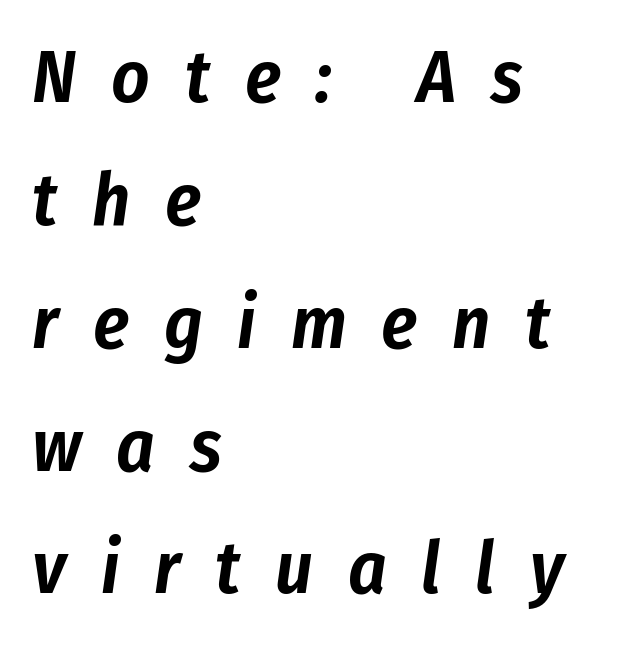
Whoever set this chose a conventional vertical rhythm. The letters advance in unequal steps, a hallmark of proportional type. Quick note: underline off. Slanted lettering throughout. Characters follow at a spacing far wider than the type designer built in.
